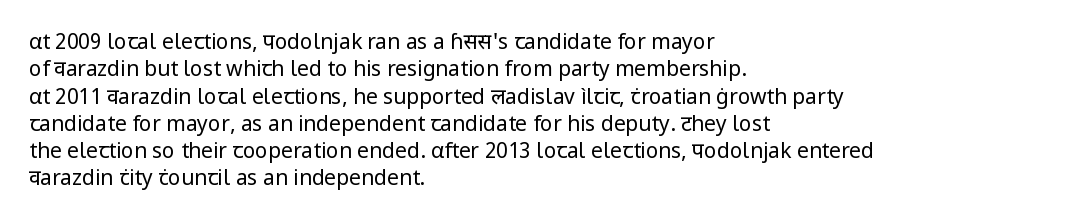
{"italic": "no", "bold": "no", "underline": "no", "align": "left", "line_spacing": "normal", "line_spacing_ratio": 1.3, "letter_spacing": "normal", "letter_spacing_em": 0.0, "glyph_px": 21}
